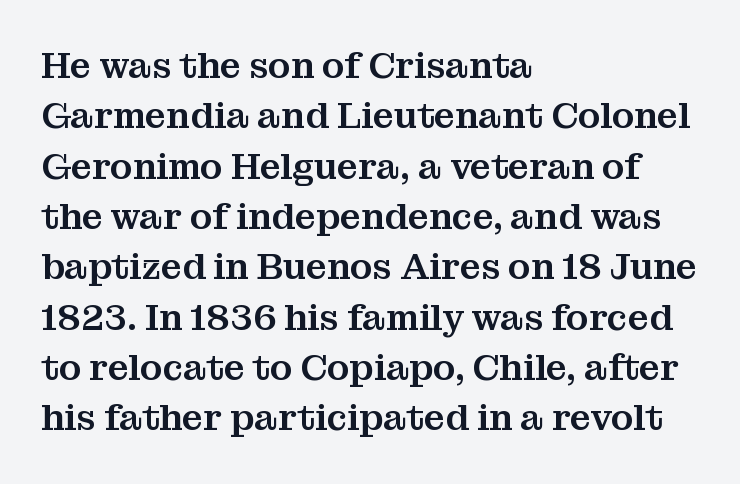
{"serif": "yes", "italic": "no", "width": "normal", "stroke_contrast": "medium", "x_height": "medium", "monospaced": "no", "underline": "no", "align": "left", "line_spacing": "normal", "line_spacing_ratio": 1.36, "letter_spacing": "normal", "letter_spacing_em": 0.0, "glyph_px": 37}
